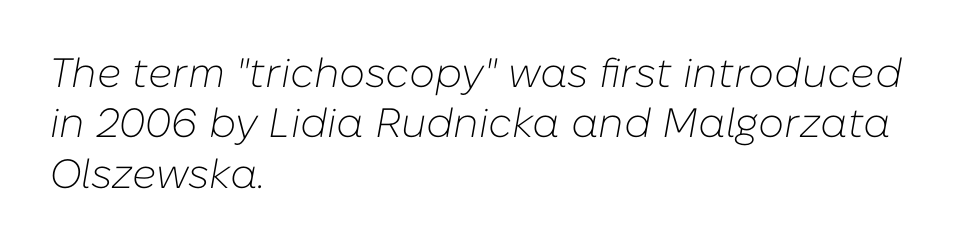
Which margin do the lines hug? The left one — the right edge is uneven. Only glyphs here, with clear space below each row. You could call the tracking neutral — neither tight nor loose. Style check: oblique. Spacing verdict: proportional, widths tailored to each character.
